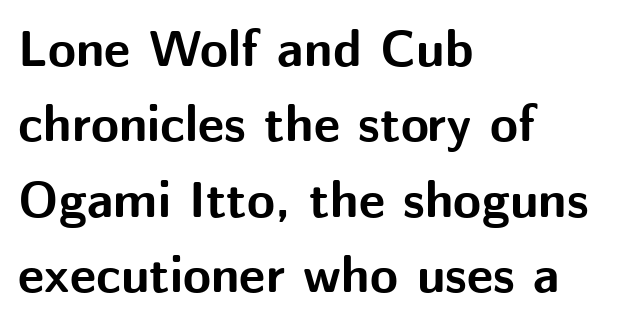
The image shows 51 px bold sans-serif type, upright; set left-aligned, normal line spacing (1.48x), normal letter spacing, not underlined; medium stroke contrast and a medium x-height.
